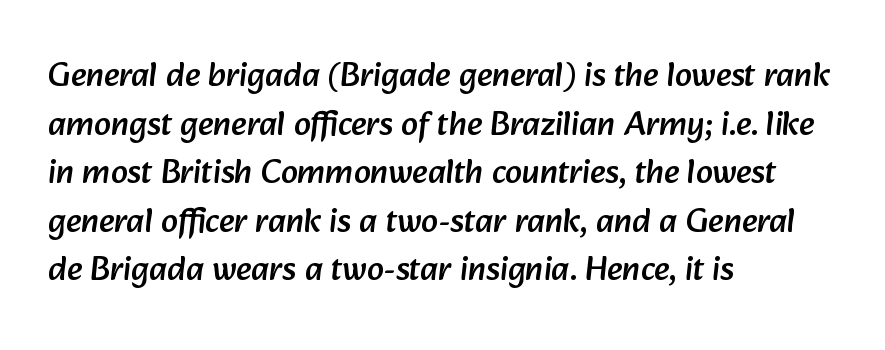
{"serif": "no", "width": "normal", "stroke_contrast": "low", "x_height": "medium", "monospaced": "no", "underline": "no", "align": "left", "line_spacing": "normal", "line_spacing_ratio": 1.43, "letter_spacing": "normal", "letter_spacing_em": 0.0, "glyph_px": 34}
